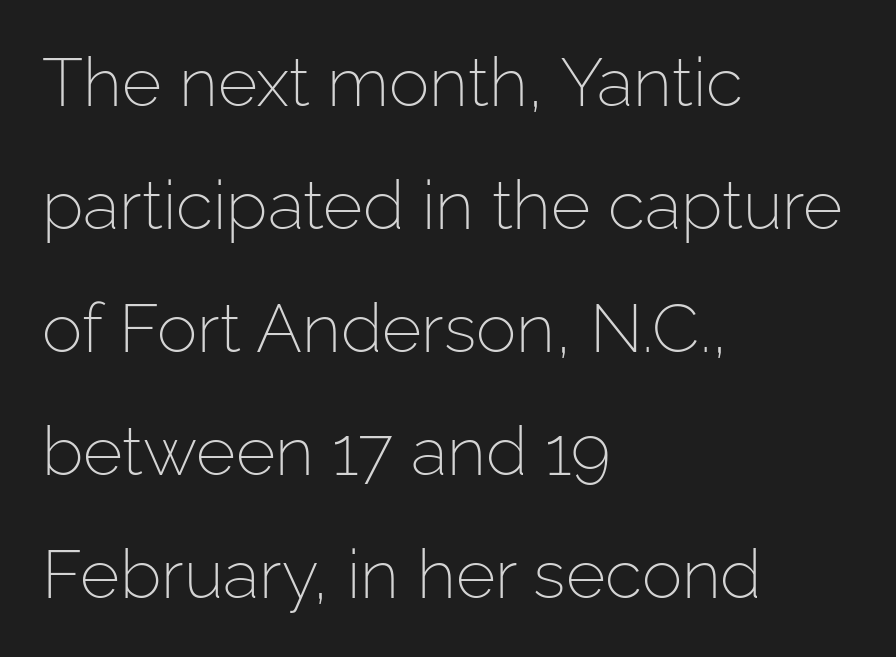
The specimen reads as upright at a glance. The font sits on the lighter half of the weight spectrum, regular included. Compared with typical body copy, the letter spacing here is the same. Grotesque or geometric, the face here clearly has no serifs.
